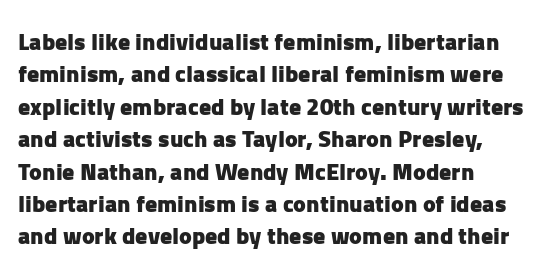
Whoever set this chose a conventional vertical rhythm. Emphasis by weight is at full strength: bold. The setting favours the left margin, as ordinary paragraphs usually do. Glance below the letters and you will spot only blank space. Rendered with straight, roman letterforms.
